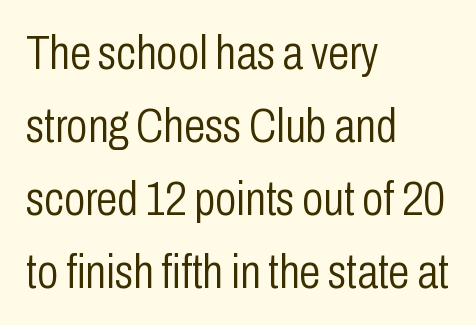
{"serif": "no", "italic": "no", "bold": "no", "weight": "light", "width": "condensed", "stroke_contrast": "low", "x_height": "medium", "monospaced": "no", "underline": "no", "align": "left", "line_spacing": "normal", "line_spacing_ratio": 1.52, "letter_spacing": "normal", "letter_spacing_em": 0.0, "glyph_px": 48}
